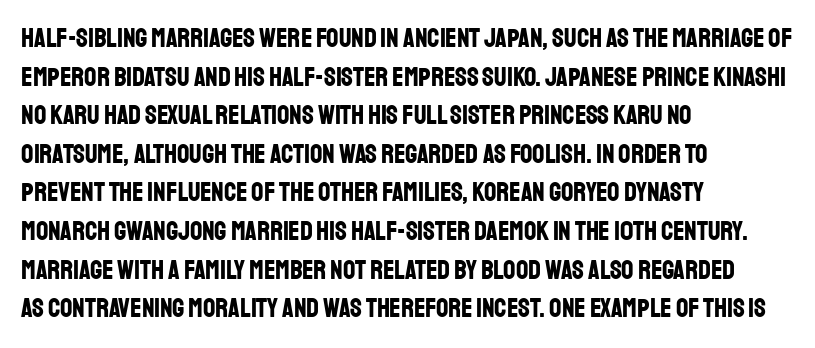
Q: Is the text bold? A: Yes.
Q: Is the text italic (slanted)? A: No, it is upright.
Q: Is the text underlined? A: No.
Q: How is the paragraph aligned? A: Left-aligned.
Q: Is the spacing between letters normal or unusually wide? A: Normal.
Q: Is the spacing between lines tight, normal or loose? A: Normal.
